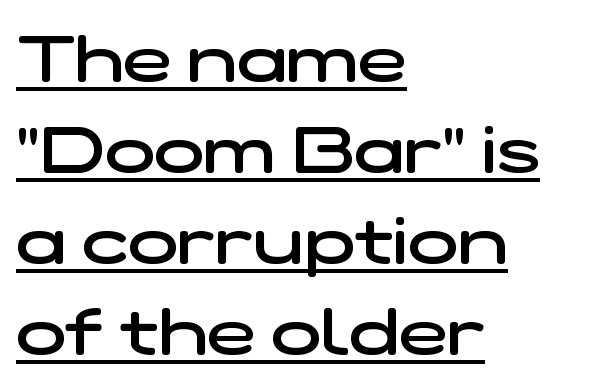
Looks like regular typesetting: each glyph gets only the width it needs. Letter spacing: default. Observe the absence of serifs on each vertical stroke in this sample. A baseline rule has been typeset under these characters.
